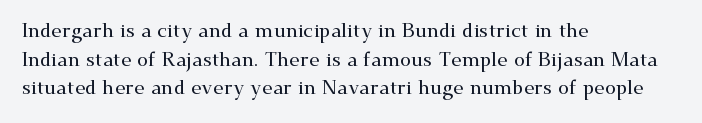
The image shows 20 px text type, upright; set left-aligned, normal line spacing (1.43x), normal letter spacing, not underlined.
